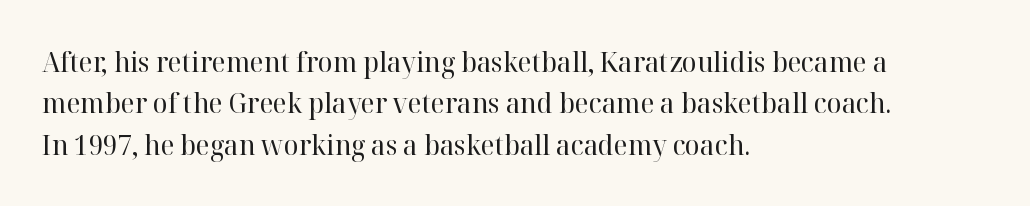
The image shows 28 px regular-weight serif type, upright; set left-aligned, normal line spacing (1.48x), normal letter spacing, not underlined; high stroke contrast and a medium x-height.
